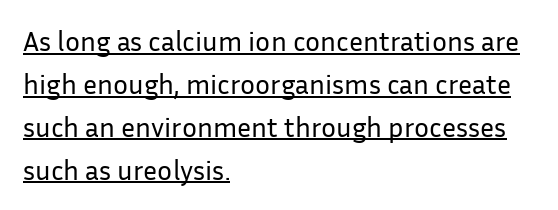
{"serif": "no", "italic": "no", "bold": "no", "weight": "regular", "width": "normal", "stroke_contrast": "low", "x_height": "medium", "monospaced": "no", "underline": "yes", "align": "left", "line_spacing": "normal", "line_spacing_ratio": 1.53, "letter_spacing": "normal", "letter_spacing_em": 0.0, "glyph_px": 28}
